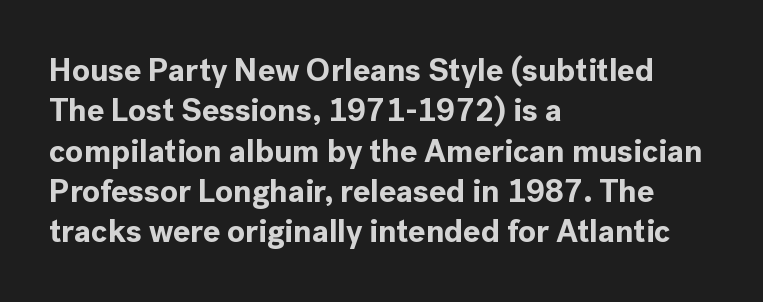
Q: Is the text bold? A: Yes.
Q: Is the text italic (slanted)? A: No, it is upright.
Q: Is the typeface a serif or a sans-serif typeface? A: Sans-serif.
Q: Is the text underlined? A: No.
Q: How is the paragraph aligned? A: Left-aligned.
Q: Is the spacing between letters normal or unusually wide? A: Normal.
Q: Is the spacing between lines tight, normal or loose? A: Normal.
Q: Width (condensed, normal, or wide)? A: Normal.
Q: x-height? A: Medium.
Q: Monospaced? A: No.
